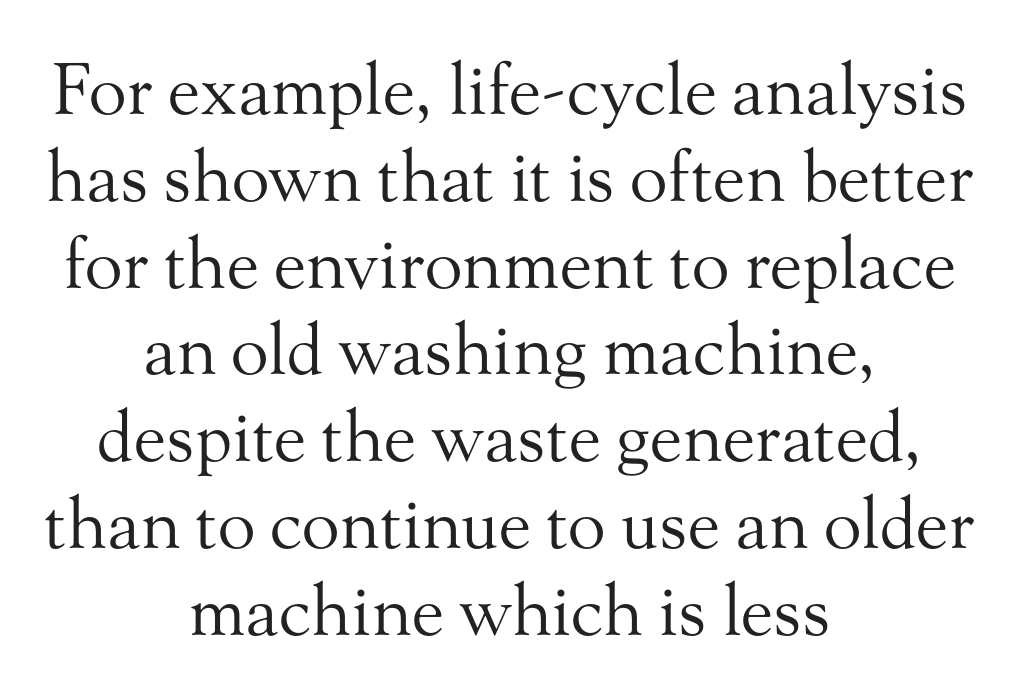
{"serif": "yes", "italic": "no", "bold": "no", "weight": "regular", "width": "normal", "stroke_contrast": "medium", "x_height": "small", "monospaced": "no", "underline": "no", "align": "center", "line_spacing_ratio": 1.24, "letter_spacing": "normal", "letter_spacing_em": 0.0, "glyph_px": 70}
